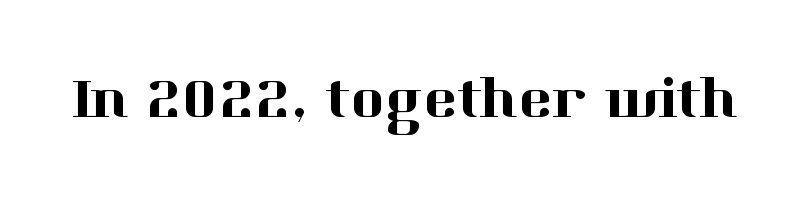
{"serif": "yes", "italic": "no", "width": "normal", "stroke_contrast": "high", "x_height": "medium", "monospaced": "no", "underline": "no", "letter_spacing": "normal", "letter_spacing_em": 0.0, "glyph_px": 59}
